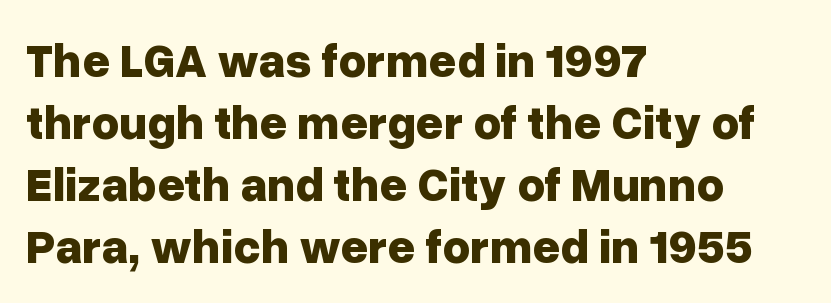
The image shows 48 px bold sans-serif type, upright; set left-aligned, normal line spacing (1.29x), normal letter spacing, not underlined; low stroke contrast and a medium x-height.
